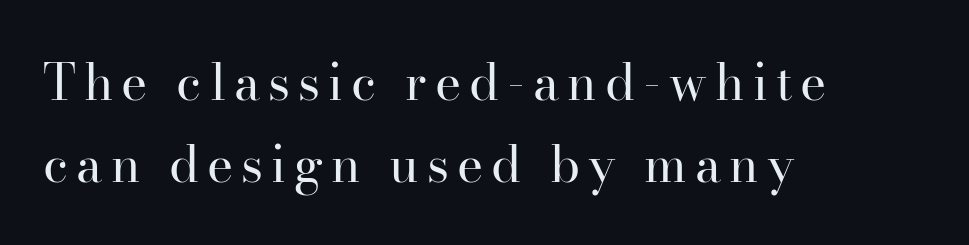
The image shows 50 px regular-weight serif type, upright; set left-aligned, normal line spacing (1.64x), not underlined; high stroke contrast and a small x-height.
